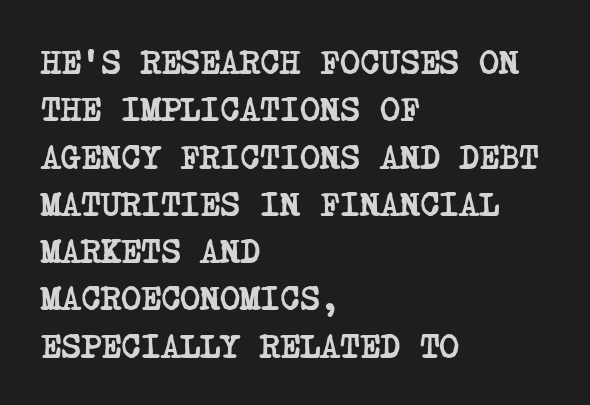
Q: Is the text bold? A: Yes.
Q: Is the typeface a serif or a sans-serif typeface? A: Serif.
Q: Is the text underlined? A: No.
Q: How is the paragraph aligned? A: Left-aligned.
Q: Is the spacing between letters normal or unusually wide? A: Normal.
Q: Is the spacing between lines tight, normal or loose? A: Normal.
Q: Width (condensed, normal, or wide)? A: Condensed.
Q: Stroke contrast? A: Low.
Q: x-height? A: Large.
